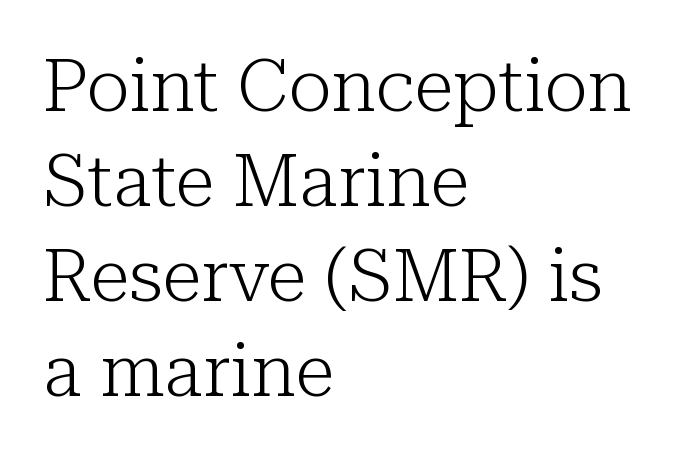
The image shows 73 px light serif type, upright; set left-aligned, normal line spacing (1.3x), normal letter spacing, not underlined; low stroke contrast and a medium x-height.
